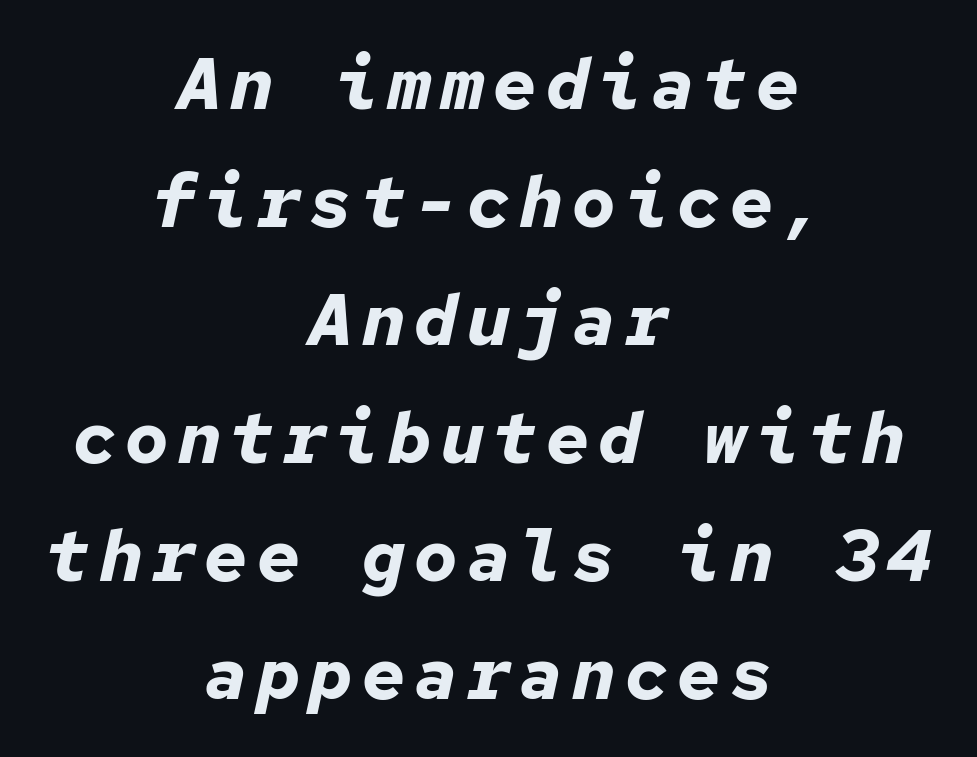
A typesetter would call this leading conventional body-copy spacing. The rendering uses a bold face; every stroke is thick and dark. Quick note: underline off. Slant detected: the letters are inclined. Alignment: centered.
